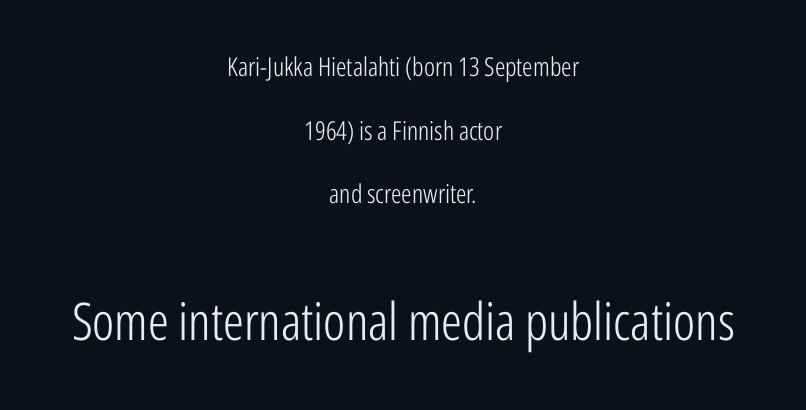
The image shows 52 px light, condensed sans-serif type, upright; set centered, loose line spacing (2.45x), normal letter spacing, not underlined; the second (bottom) block is 2.0x larger; low stroke contrast and a medium x-height.
